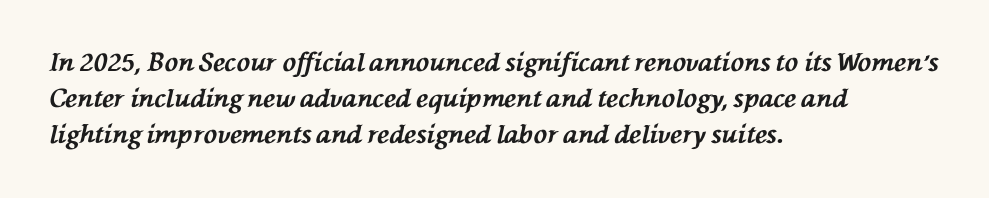
{"italic": "yes", "lean": "left", "slant_degrees": 76, "bold": "yes", "underline": "no", "align": "left", "line_spacing": "normal", "line_spacing_ratio": 1.44, "letter_spacing": "normal", "letter_spacing_em": 0.0, "glyph_px": 25}
